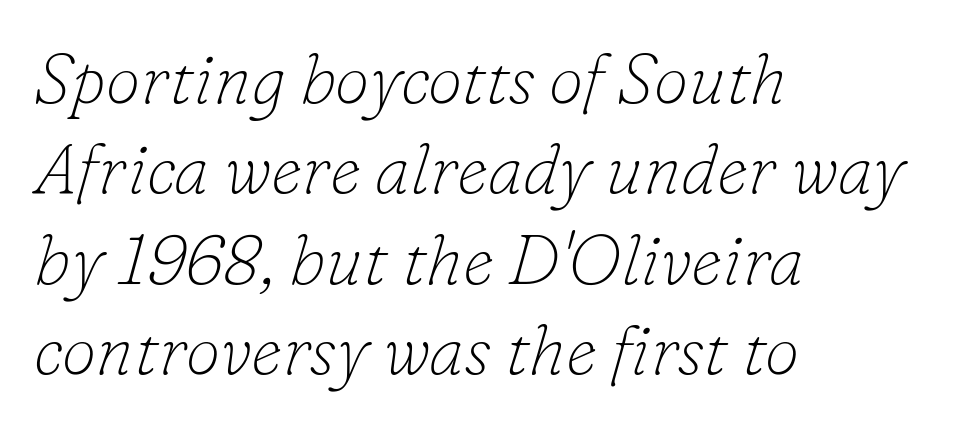
The image shows 70 px thin serif type, italic (leaning right); set left-aligned, normal line spacing (1.29x), normal letter spacing, not underlined; low stroke contrast and a small x-height.
